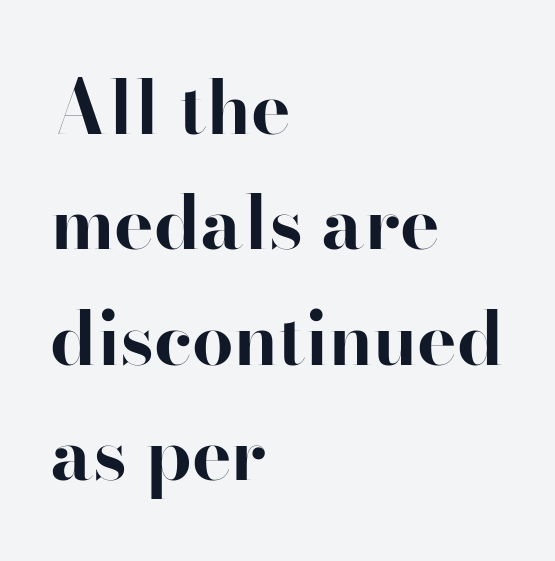
The image shows 74 px bold serif type, upright; set left-aligned, normal line spacing (1.56x), normal letter spacing, not underlined; high stroke contrast and a small x-height.
